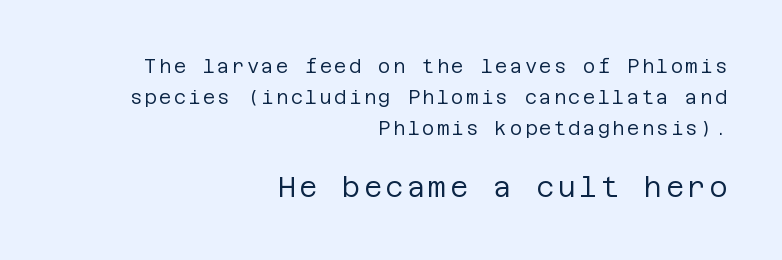
Q: Is the text bold? A: No.
Q: Is the text italic (slanted)? A: No, it is upright.
Q: Is the typeface a serif or a sans-serif typeface? A: Sans-serif.
Q: Is the text underlined? A: No.
Q: How is the paragraph aligned? A: Right-aligned.
Q: Is the spacing between lines tight, normal or loose? A: Normal.
Q: Which block of text is set in a larger size, the first (top) or the second (bottom)? A: The second (bottom) one.
Q: Width (condensed, normal, or wide)? A: Normal.
Q: Stroke contrast? A: Low.
Q: x-height? A: Large.
